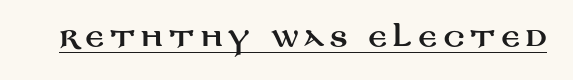
Q: Is the text italic (slanted)? A: No, it is upright.
Q: Is the text underlined? A: Yes.
Q: Is the spacing between letters normal or unusually wide? A: Unusually wide.
